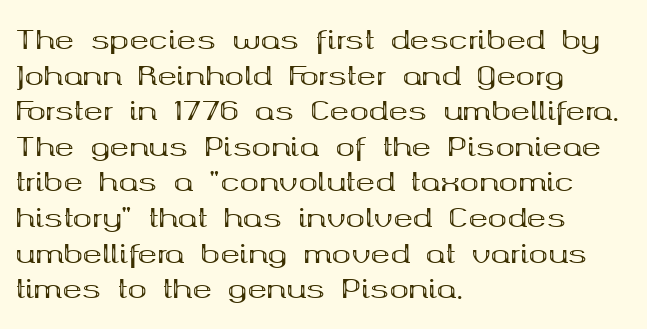
Q: Is the text bold? A: Yes.
Q: Is the text italic (slanted)? A: No, it is upright.
Q: Is the text underlined? A: No.
Q: How is the paragraph aligned? A: Left-aligned.
Q: Is the spacing between letters normal or unusually wide? A: Normal.
Q: Is the spacing between lines tight, normal or loose? A: Normal.
